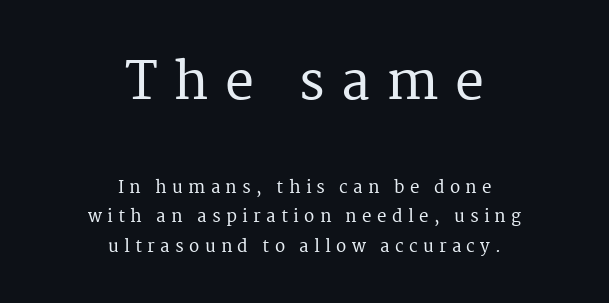
Nobody drew a line under any word here. Quick note: not italic, upright. The passage shown is typed in a proportional face where columns would drift. The font family rendered here belongs to the serif group.
